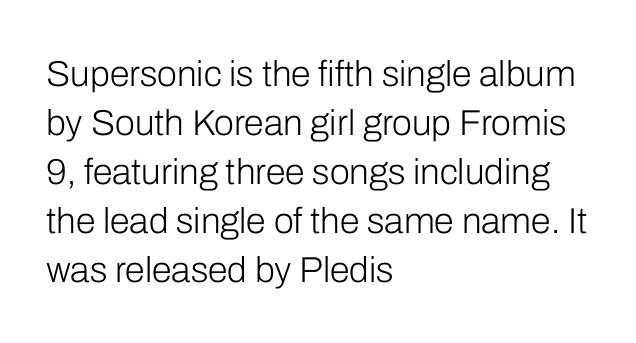
The image shows 36 px light sans-serif type, upright; set left-aligned, normal line spacing (1.36x), normal letter spacing, not underlined; low stroke contrast and a medium x-height.
